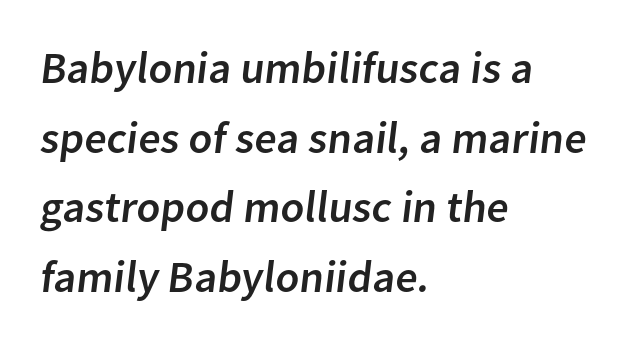
Q: Is the typeface a serif or a sans-serif typeface? A: Sans-serif.
Q: Is the text underlined? A: No.
Q: How is the paragraph aligned? A: Left-aligned.
Q: Is the spacing between letters normal or unusually wide? A: Normal.
Q: Is the spacing between lines tight, normal or loose? A: Normal.
Q: Width (condensed, normal, or wide)? A: Normal.
Q: Stroke contrast? A: Low.
Q: x-height? A: Medium.
Q: Monospaced? A: No.
